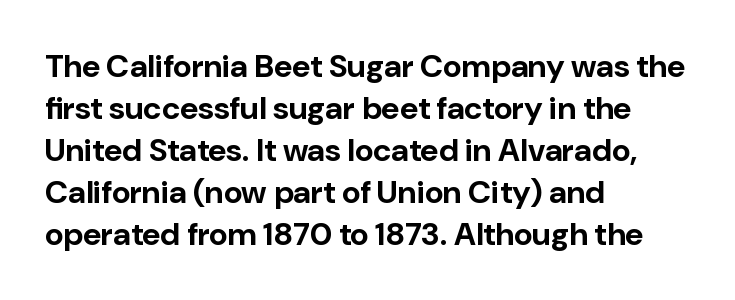
{"serif": "no", "italic": "no", "bold": "yes", "weight": "bold", "width": "normal", "stroke_contrast": "low", "x_height": "medium", "monospaced": "no", "underline": "no", "align": "left", "line_spacing": "normal", "line_spacing_ratio": 1.31, "letter_spacing": "normal", "letter_spacing_em": 0.0, "glyph_px": 32}
